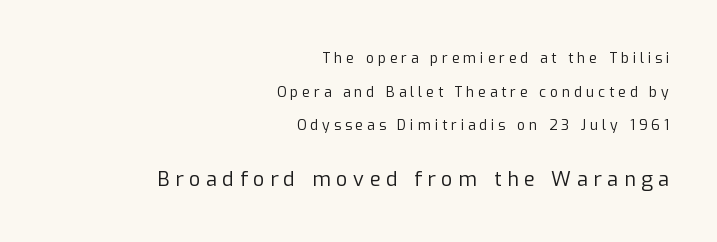
The image shows 20 px text type, upright; set right-aligned, loose line spacing (2.41x), unusually wide letter spacing (+0.28 em), not underlined; the second (bottom) block is 1.43x larger.
